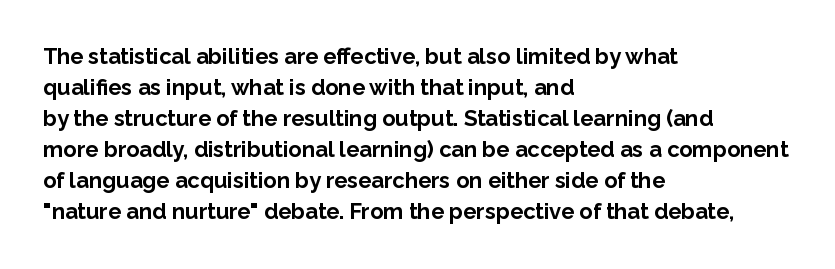
Q: Is the text bold? A: Yes.
Q: Is the text italic (slanted)? A: No, it is upright.
Q: Is the text underlined? A: No.
Q: How is the paragraph aligned? A: Left-aligned.
Q: Is the spacing between letters normal or unusually wide? A: Normal.
Q: Is the spacing between lines tight, normal or loose? A: Normal.
